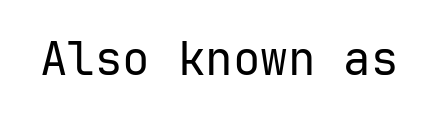
Q: Is the text bold? A: No.
Q: Is the text italic (slanted)? A: No, it is upright.
Q: Is the typeface a serif or a sans-serif typeface? A: Sans-serif.
Q: Is the text underlined? A: No.
Q: Is the spacing between letters normal or unusually wide? A: Normal.
Q: Width (condensed, normal, or wide)? A: Normal.
Q: Stroke contrast? A: Low.
Q: x-height? A: Medium.
Q: Monospaced? A: Yes.
